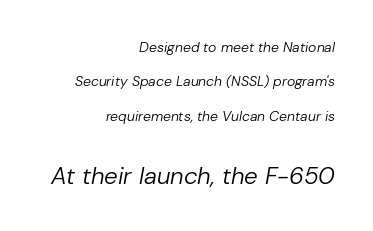
{"italic": "yes", "lean": "right", "slant_degrees": 10, "bold": "no", "underline": "no", "align": "right", "line_spacing": "loose", "line_spacing_ratio": 2.45, "letter_spacing": "normal", "letter_spacing_em": 0.0, "larger_block": "second", "size_ratio": 1.71, "glyph_px": 24}
